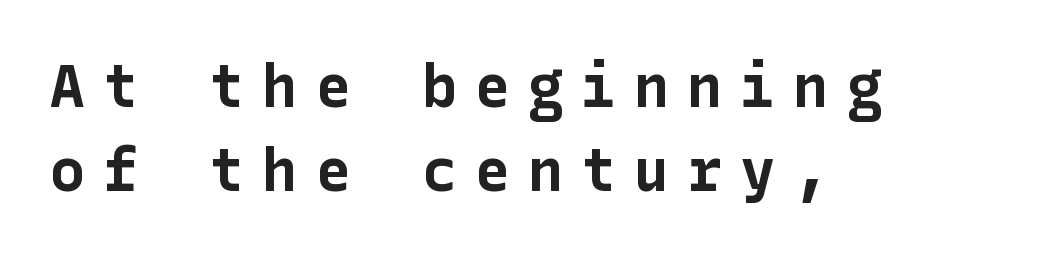
Words float on clear page, feet unadorned. Classification — sans serif. The compositor pushed each line to the left boundary. The rendering uses a bold face; every stroke is thick and dark.
